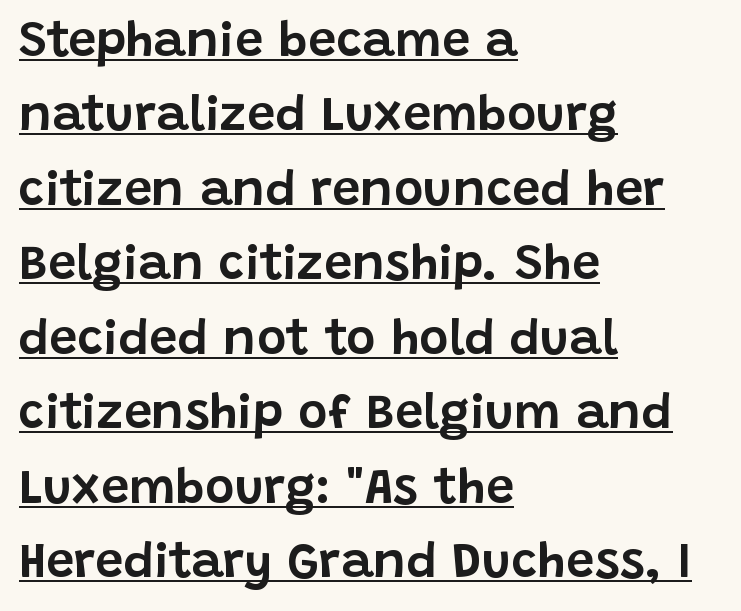
How are the letters spaced? Ordinarily, with no added tracking. The face used here is a sans, in the tradition of grotesques and geometrics. The face used here appears with an underline applied. Does the lettering tilt? It doesn't — this is upright. Looks like regular typesetting: each glyph gets only the width it needs.
